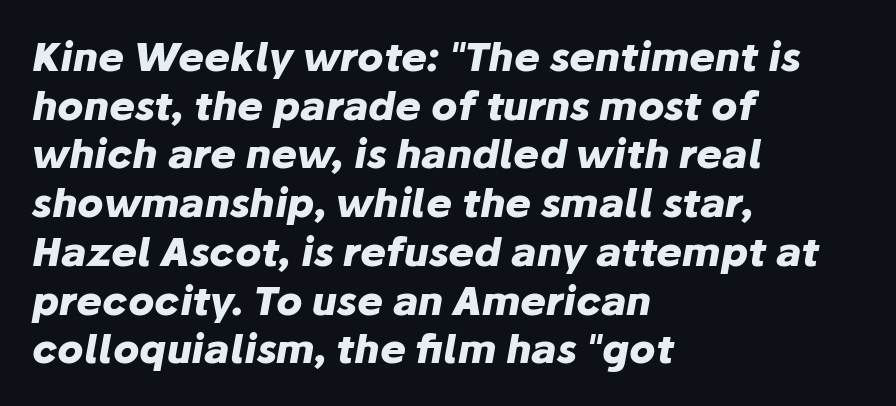
Q: Is the text bold? A: Yes.
Q: Is the text italic (slanted)? A: Yes, it leans right by about 10 degrees.
Q: Is the text underlined? A: No.
Q: How is the paragraph aligned? A: Left-aligned.
Q: Is the spacing between letters normal or unusually wide? A: Normal.
Q: Is the spacing between lines tight, normal or loose? A: Normal.
Q: Width (condensed, normal, or wide)? A: Normal.
Q: Stroke contrast? A: Low.
Q: x-height? A: Medium.
Q: Monospaced? A: No.
